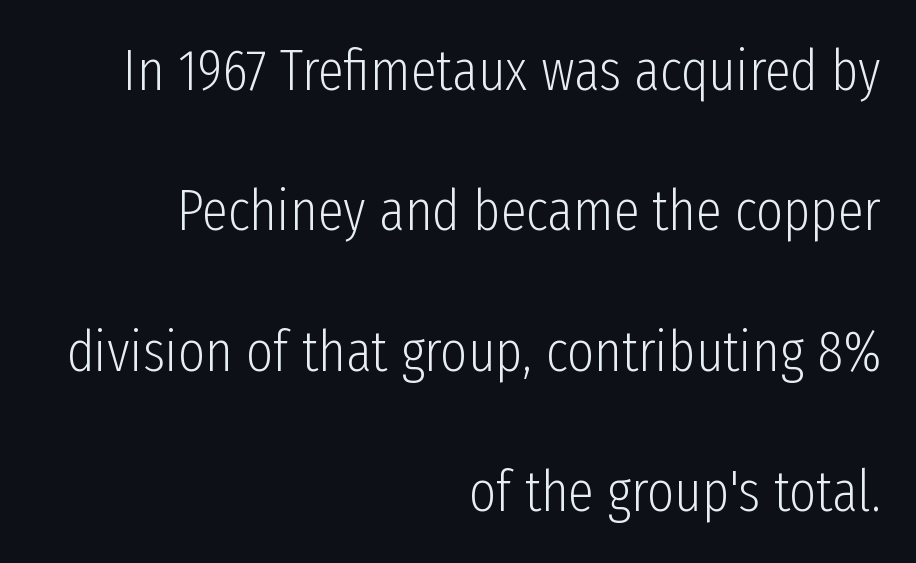
{"serif": "no", "italic": "no", "bold": "no", "weight": "light", "width": "condensed", "stroke_contrast": "low", "x_height": "medium", "monospaced": "no", "underline": "no", "align": "right", "line_spacing": "loose", "line_spacing_ratio": 2.42, "letter_spacing": "normal", "letter_spacing_em": 0.0, "glyph_px": 58}
